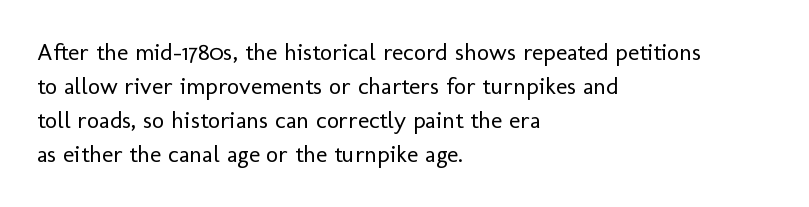
Q: Is the text bold? A: No.
Q: Is the text italic (slanted)? A: No, it is upright.
Q: Is the text underlined? A: No.
Q: How is the paragraph aligned? A: Left-aligned.
Q: Is the spacing between letters normal or unusually wide? A: Normal.
Q: Is the spacing between lines tight, normal or loose? A: Normal.
